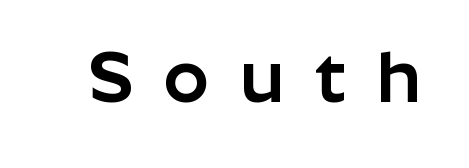
{"serif": "no", "italic": "no", "width": "normal", "stroke_contrast": "low", "x_height": "medium", "monospaced": "no", "underline": "no", "letter_spacing": "wide", "letter_spacing_em": 0.43, "glyph_px": 72}
